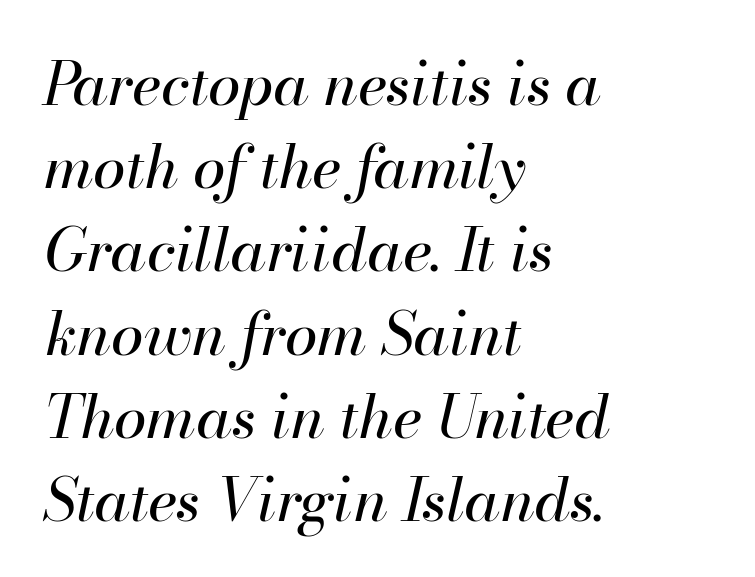
The letterforms sit at book weight or below. Is there much room between lines? A standard amount, neither cramped nor airy. The type is set solid horizontally, with unmodified tracking. Slanted lettering throughout. Anything drawn beneath the words? Only blank space. All the whitespace from short lines collects on the right.
